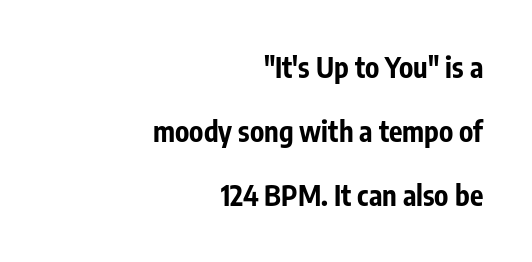
The image shows 28 px bold, condensed sans-serif type, upright; set right-aligned, loose line spacing (2.28x), normal letter spacing, not underlined; low stroke contrast and a medium x-height.
